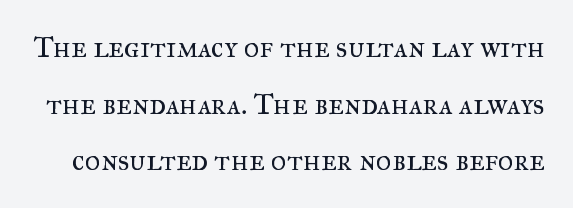
The image shows 30 px regular-weight serif type, upright; set line spacing 1.89x, normal letter spacing, not underlined; medium stroke contrast and a small x-height.
